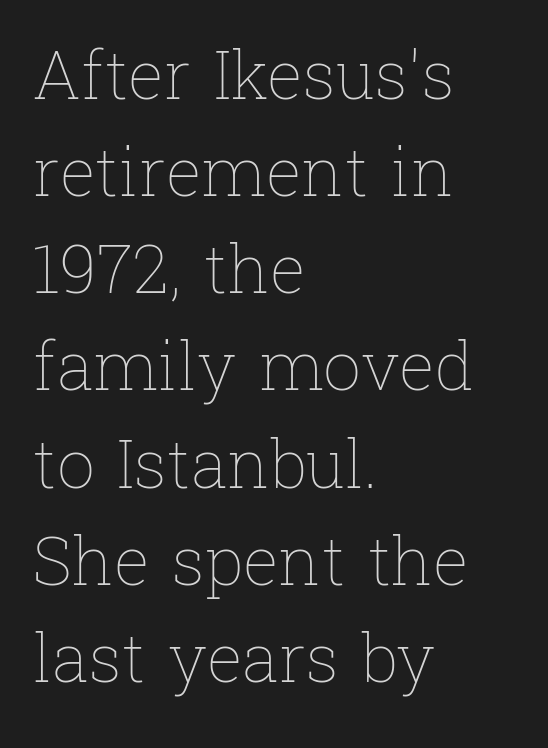
Q: Is the text bold? A: No.
Q: Is the text italic (slanted)? A: No, it is upright.
Q: Is the text underlined? A: No.
Q: How is the paragraph aligned? A: Left-aligned.
Q: Is the spacing between letters normal or unusually wide? A: Normal.
Q: Is the spacing between lines tight, normal or loose? A: Normal.
Q: Width (condensed, normal, or wide)? A: Normal.
Q: Stroke contrast? A: Low.
Q: x-height? A: Medium.
Q: Monospaced? A: No.
